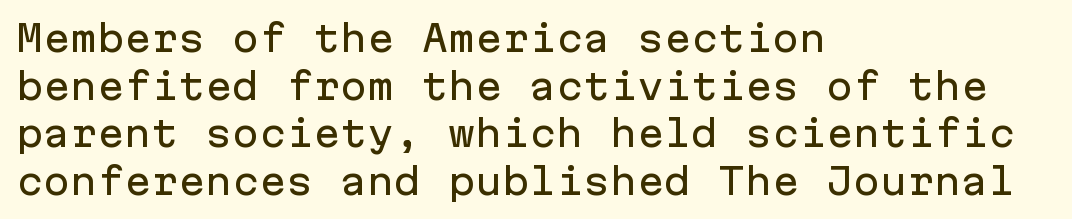
I'd call this a sans setting — the letters go barefoot. The passage shown is typed in a monospace face where columns stay perfectly aligned. Underlining? Definitely not there. What stands out about the letter spacing? Nothing — it is the standard amount. The setting favours the left margin, as ordinary paragraphs usually do. It's the straight-up-and-down kind of type.
